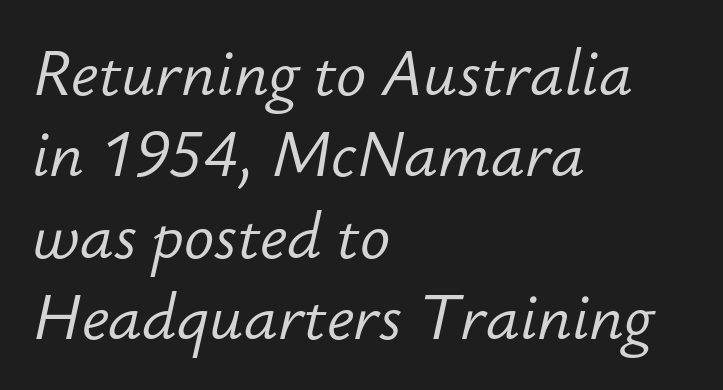
The image shows 63 px light type, italic (leaning right); set left-aligned, normal line spacing (1.29x), normal letter spacing, not underlined; low stroke contrast and a small x-height.
